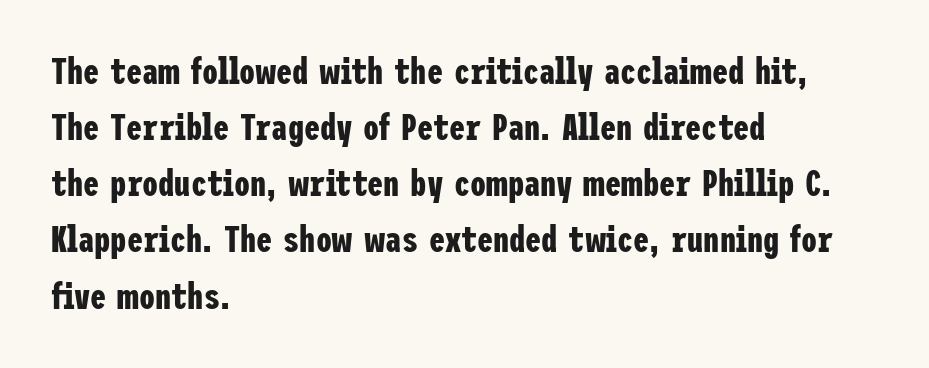
The image shows 36 px bold, condensed sans-serif type, upright; set left-aligned, normal line spacing (1.56x), normal letter spacing, not underlined; low stroke contrast and a medium x-height.
